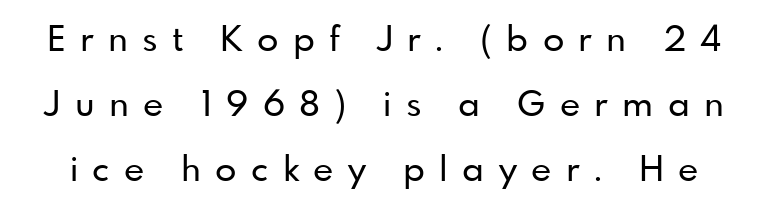
{"serif": "no", "italic": "no", "width": "normal", "stroke_contrast": "low", "x_height": "small", "monospaced": "no", "underline": "no", "line_spacing_ratio": 1.86, "letter_spacing": "wide", "letter_spacing_em": 0.41, "glyph_px": 35}
